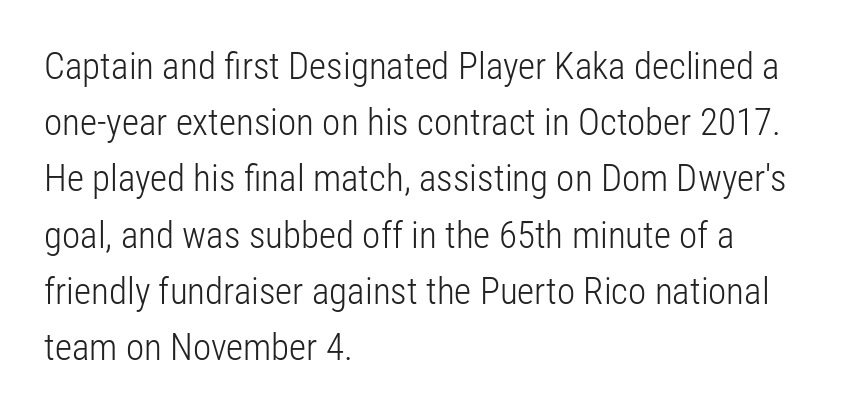
Q: Is the text bold? A: No.
Q: Is the text italic (slanted)? A: No, it is upright.
Q: Is the typeface a serif or a sans-serif typeface? A: Sans-serif.
Q: Is the text underlined? A: No.
Q: How is the paragraph aligned? A: Left-aligned.
Q: Is the spacing between letters normal or unusually wide? A: Normal.
Q: Is the spacing between lines tight, normal or loose? A: Normal.
Q: Width (condensed, normal, or wide)? A: Condensed.
Q: Stroke contrast? A: Low.
Q: x-height? A: Medium.
Q: Monospaced? A: No.
